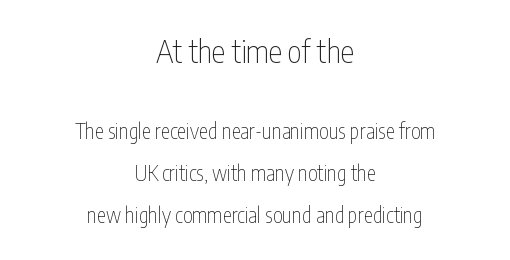
Q: Is the text bold? A: No.
Q: Is the text italic (slanted)? A: No, it is upright.
Q: Is the typeface a serif or a sans-serif typeface? A: Sans-serif.
Q: Is the text underlined? A: No.
Q: How is the paragraph aligned? A: Centered.
Q: Is the spacing between letters normal or unusually wide? A: Normal.
Q: Is the spacing between lines tight, normal or loose? A: Loose.
Q: Which block of text is set in a larger size, the first (top) or the second (bottom)? A: The first (top) one.
Q: Width (condensed, normal, or wide)? A: Condensed.
Q: Stroke contrast? A: Low.
Q: x-height? A: Medium.
Q: Monospaced? A: No.
